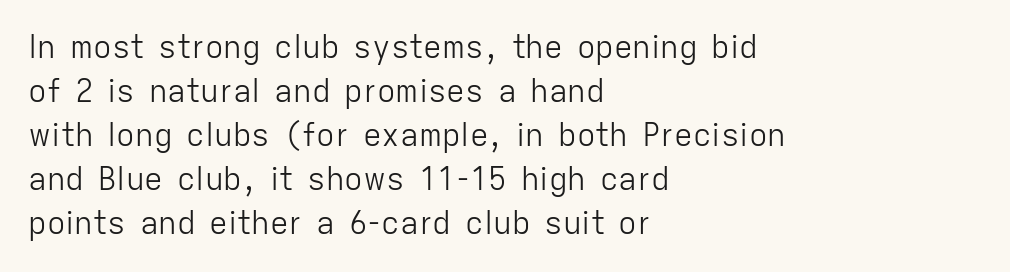
Q: Is the text bold? A: No.
Q: Is the text italic (slanted)? A: No, it is upright.
Q: Is the typeface a serif or a sans-serif typeface? A: Sans-serif.
Q: Is the text underlined? A: No.
Q: How is the paragraph aligned? A: Left-aligned.
Q: Is the spacing between letters normal or unusually wide? A: Normal.
Q: Is the spacing between lines tight, normal or loose? A: Normal.
Q: Width (condensed, normal, or wide)? A: Normal.
Q: Stroke contrast? A: Low.
Q: x-height? A: Medium.
Q: Monospaced? A: No.
